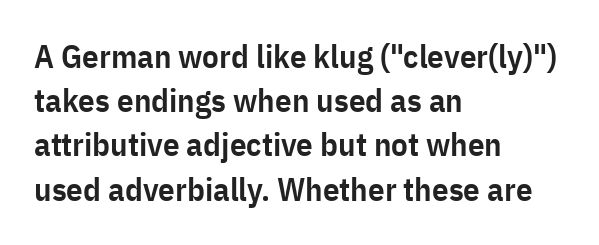
The image shows 33 px semibold, condensed sans-serif type, upright; set left-aligned, normal line spacing (1.34x), normal letter spacing, not underlined; low stroke contrast and a medium x-height.
